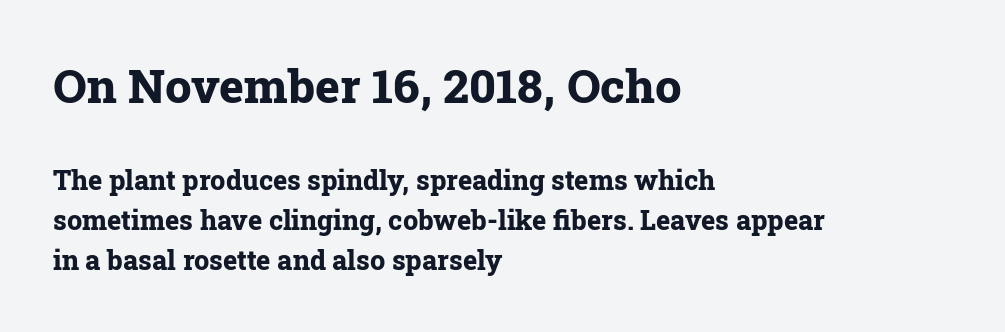
The words here are not underlined. The lettering stays uniformly vertical, giving the passage a roman look. Small tapered or slab feet sit at the stroke ends, so this counts as serif. Each word holds together tightly as a unit, with standard inter-letter gaps. Short and long lines alike share a common starting point at left. The designer left line spacing at the default.
